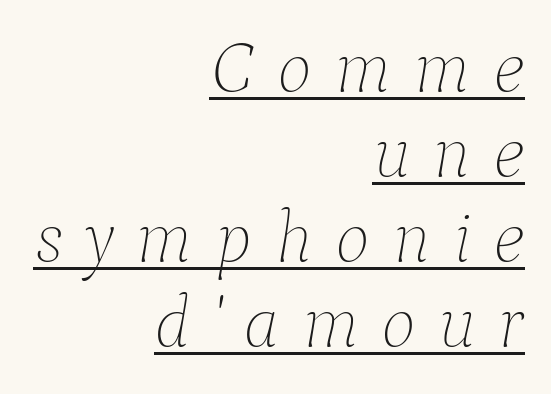
The rag falls on the left side of this text block. There's an unmistakable incline to the writing here. Loose tracking; the words dissolve into strings of separated letters. Students, observe: this is what under-led, compact text looks like.
